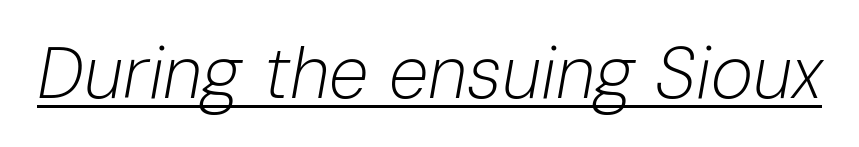
{"italic": "yes", "lean": "right", "slant_degrees": 10, "bold": "no", "weight": "light", "width": "normal", "stroke_contrast": "low", "x_height": "medium", "monospaced": "no", "underline": "yes", "letter_spacing": "normal", "letter_spacing_em": 0.0, "glyph_px": 72}
